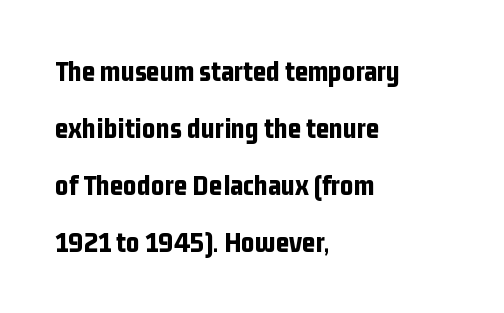
The rendering keeps characters at their native spacing. Posture: straight, roman, zero tilt. The designer dialed line spacing up above the default. Font category for this specimen: sans-serif.
